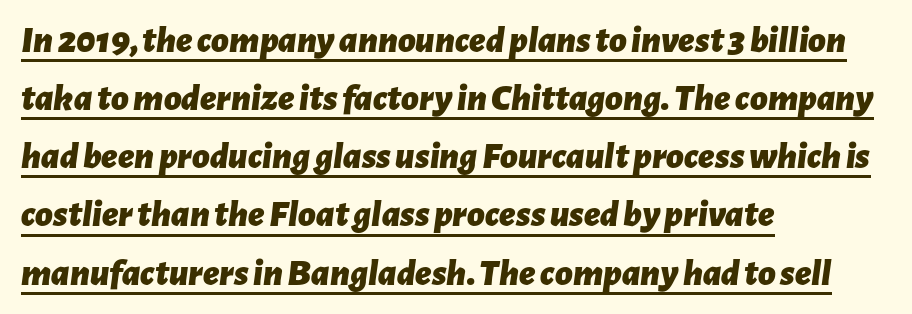
Here the designer chose a conventional face with non-uniform glyph widths. The leading is moderate, giving the passage an even texture. This rendering leaves character spacing at its baseline value. Each line starts at the same left margin while the right side varies. This rendering features underlined lettering.
